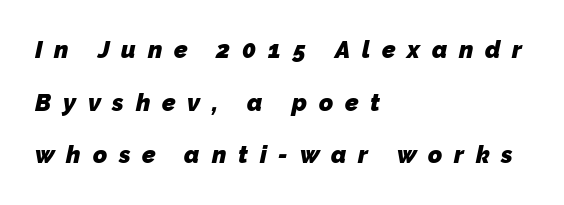
{"bold": "yes", "underline": "no", "align": "left", "line_spacing": "loose", "line_spacing_ratio": 2.19, "letter_spacing": "wide", "letter_spacing_em": 0.49, "glyph_px": 24}
